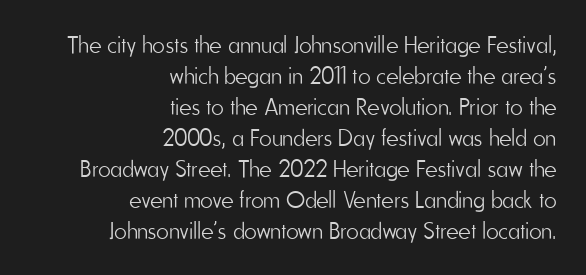
{"italic": "no", "bold": "no", "underline": "no", "align": "right", "line_spacing": "normal", "line_spacing_ratio": 1.29, "letter_spacing": "normal", "letter_spacing_em": 0.0, "glyph_px": 24}
